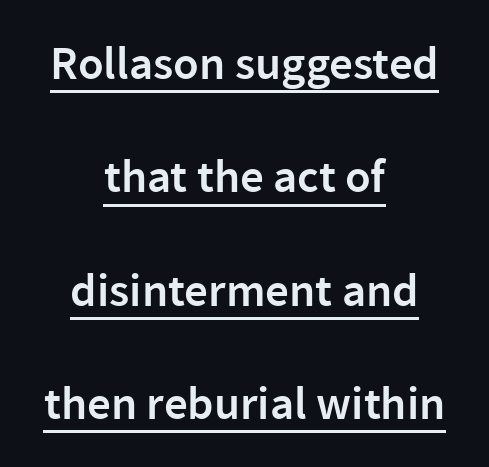
The image shows 47 px semibold sans-serif type, upright; set centered, loose line spacing (2.41x), normal letter spacing, underlined; low stroke contrast and a medium x-height.
